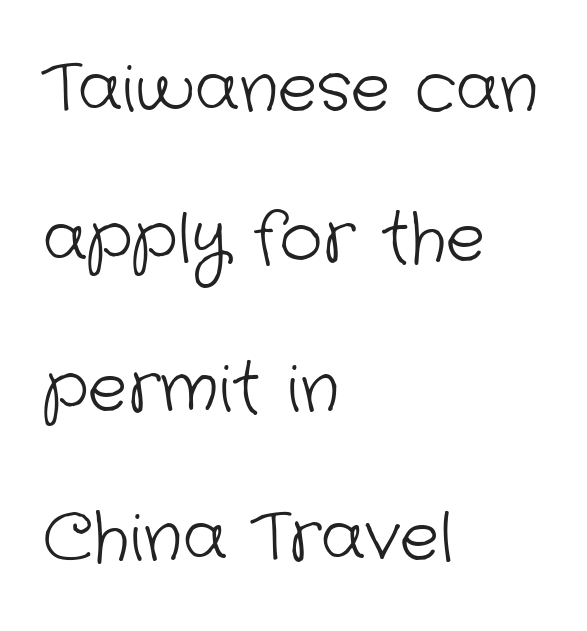
{"serif": "no", "bold": "no", "weight": "light", "width": "normal", "stroke_contrast": "low", "x_height": "medium", "monospaced": "no", "underline": "no", "align": "left", "line_spacing": "loose", "line_spacing_ratio": 2.27, "letter_spacing": "normal", "letter_spacing_em": 0.0, "glyph_px": 66}
